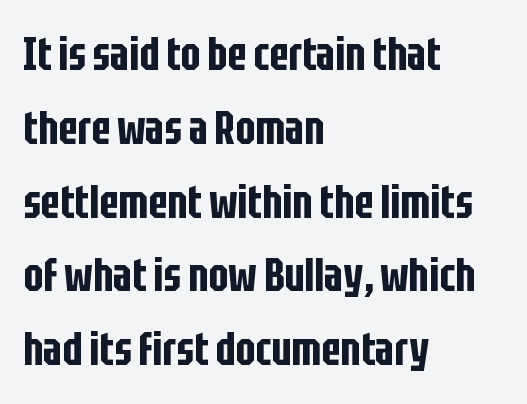
The axis of the letterforms is exactly vertical. Summary of vertical rhythm: regular, with standard interline spacing. This sample has the flowing, uneven cadence of proportional lettering. Observe the absence of serifs on each vertical stroke in this sample. Underline: absent. A student would call this left alignment; a typographer would say flush left, rag right.
